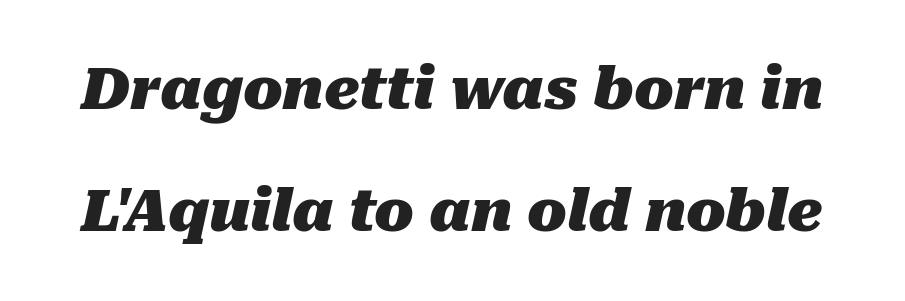
{"italic": "yes", "lean": "right", "slant_degrees": 10, "bold": "yes", "weight": "heavy", "width": "normal", "stroke_contrast": "medium", "x_height": "medium", "monospaced": "no", "underline": "no", "line_spacing": "loose", "line_spacing_ratio": 2.1, "letter_spacing": "normal", "letter_spacing_em": 0.0, "glyph_px": 58}
